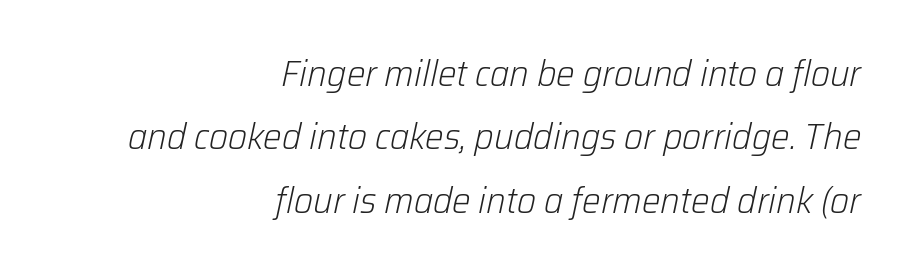
Q: Is the text bold? A: No.
Q: Is the text italic (slanted)? A: Yes, it leans right by about 12 degrees.
Q: Is the text underlined? A: No.
Q: How is the paragraph aligned? A: Right-aligned.
Q: Is the spacing between letters normal or unusually wide? A: Normal.
Q: Width (condensed, normal, or wide)? A: Normal.
Q: Stroke contrast? A: Low.
Q: x-height? A: Medium.
Q: Monospaced? A: No.
